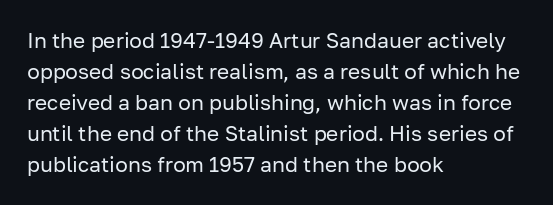
Q: Is the text bold? A: No.
Q: Is the text italic (slanted)? A: No, it is upright.
Q: Is the text underlined? A: No.
Q: How is the paragraph aligned? A: Left-aligned.
Q: Is the spacing between letters normal or unusually wide? A: Normal.
Q: Is the spacing between lines tight, normal or loose? A: Normal.
